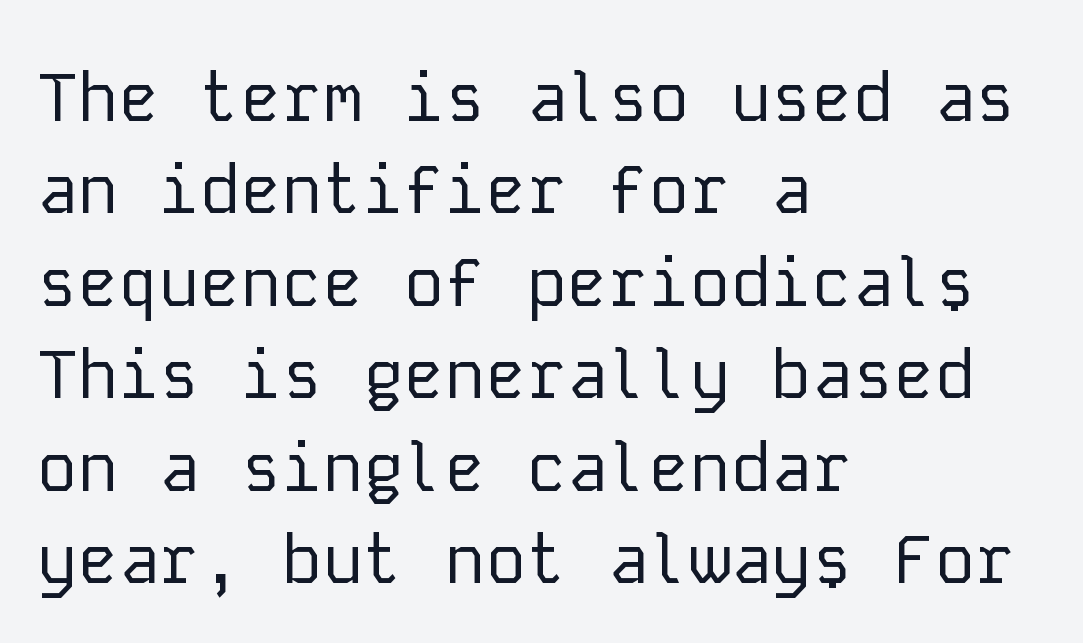
The image shows 68 px regular-weight sans-serif type, upright, monospaced; set left-aligned, normal line spacing (1.36x), normal letter spacing, not underlined; low stroke contrast and a medium x-height.
